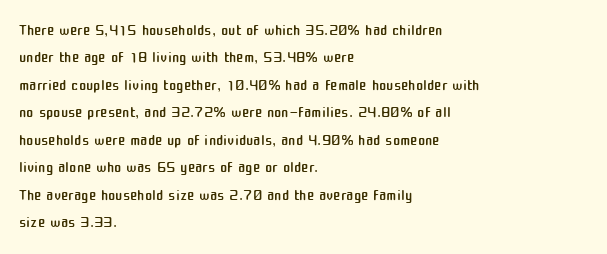
The image shows 22 px text type, upright; set left-aligned, normal line spacing (1.25x), normal letter spacing, not underlined.
